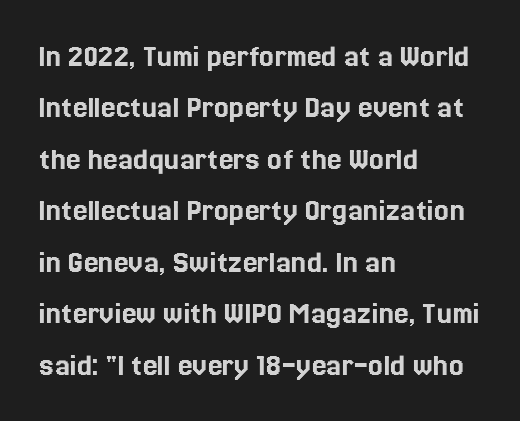
When letters stand straight like this, we call the style roman or upright. Each line starts at the same left margin while the right side varies. No extra tracking has been applied to these lines. The passage shown is typed in a proportional face where columns would drift.
